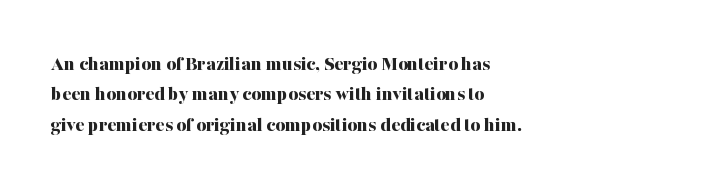
Q: Is the text bold? A: Yes.
Q: Is the text italic (slanted)? A: No, it is upright.
Q: Is the text underlined? A: No.
Q: How is the paragraph aligned? A: Left-aligned.
Q: Is the spacing between letters normal or unusually wide? A: Normal.
Q: Is the spacing between lines tight, normal or loose? A: Normal.
